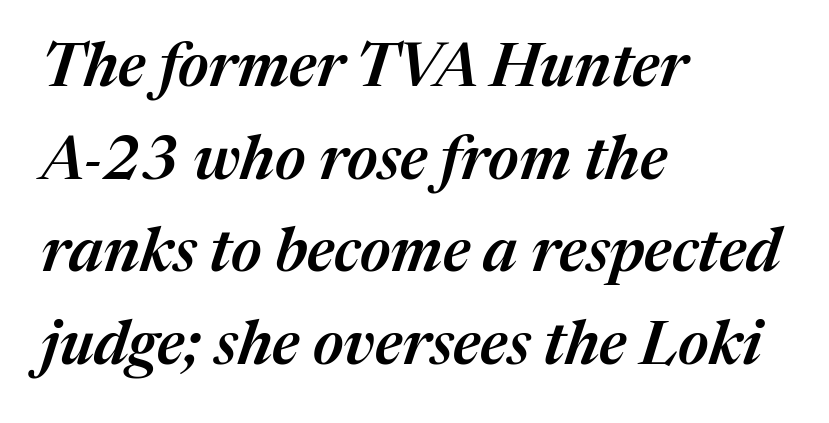
The image shows 61 px semibold type, italic (leaning right); set left-aligned, normal line spacing (1.52x), normal letter spacing, not underlined; medium stroke contrast and a medium x-height.
